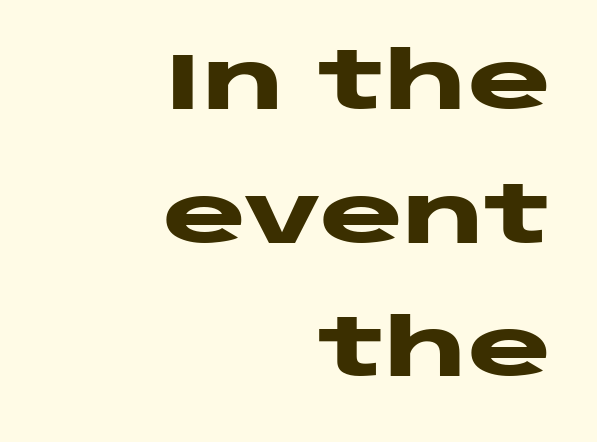
{"serif": "no", "italic": "no", "bold": "yes", "weight": "heavy", "width": "wide", "stroke_contrast": "low", "x_height": "large", "monospaced": "no", "underline": "no", "align": "right", "line_spacing": "normal", "line_spacing_ratio": 1.69, "letter_spacing": "normal", "letter_spacing_em": 0.0, "glyph_px": 79}
